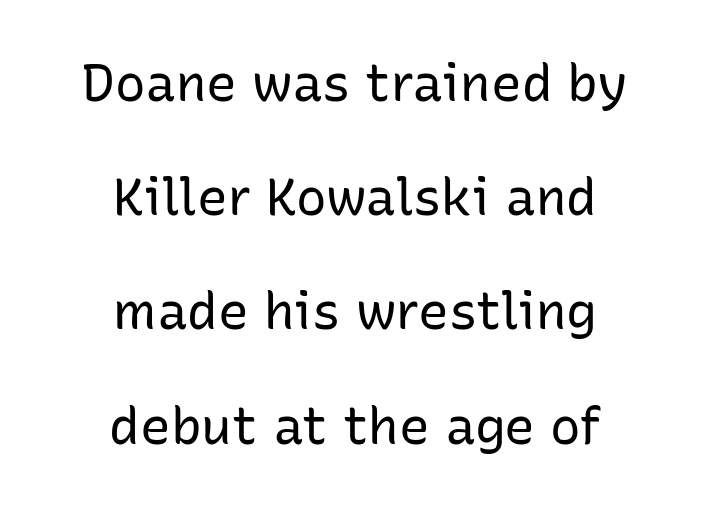
Q: Is the text bold? A: No.
Q: Is the text italic (slanted)? A: No, it is upright.
Q: Is the typeface a serif or a sans-serif typeface? A: Sans-serif.
Q: Is the text underlined? A: No.
Q: How is the paragraph aligned? A: Centered.
Q: Is the spacing between letters normal or unusually wide? A: Normal.
Q: Is the spacing between lines tight, normal or loose? A: Loose.
Q: Width (condensed, normal, or wide)? A: Normal.
Q: Stroke contrast? A: Low.
Q: x-height? A: Medium.
Q: Monospaced? A: No.
